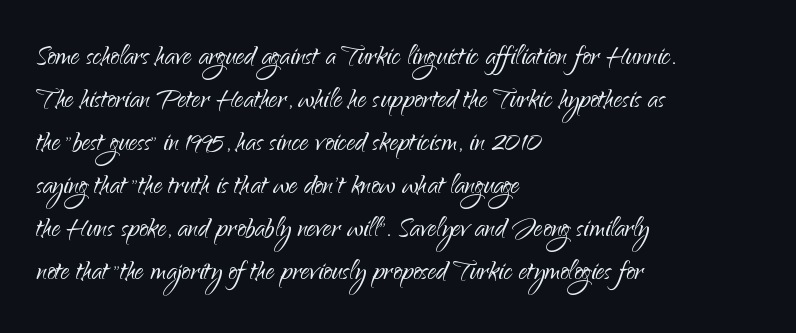
Q: Is the text bold? A: No.
Q: Is the text italic (slanted)? A: Yes.
Q: Is the typeface a serif or a sans-serif typeface? A: Sans-serif.
Q: Is the text underlined? A: No.
Q: How is the paragraph aligned? A: Left-aligned.
Q: Is the spacing between letters normal or unusually wide? A: Normal.
Q: Width (condensed, normal, or wide)? A: Normal.
Q: Stroke contrast? A: Low.
Q: x-height? A: Small.
Q: Monospaced? A: No.
